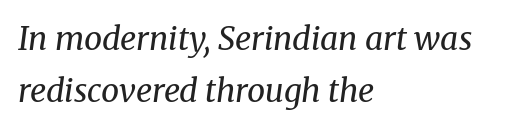
The image shows 32 px regular-weight serif type, italic (leaning right); set left-aligned, normal line spacing (1.64x), normal letter spacing, not underlined; medium stroke contrast and a medium x-height.
